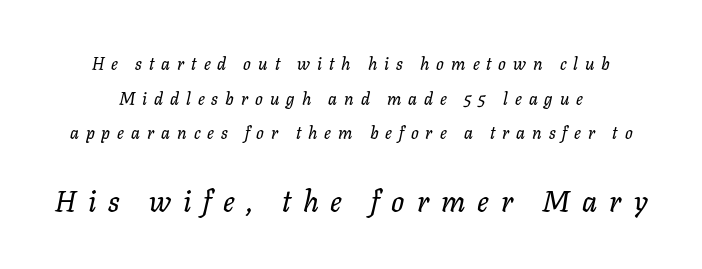
Q: Is the text italic (slanted)? A: Yes, it leans right by about 11 degrees.
Q: Is the text underlined? A: No.
Q: How is the paragraph aligned? A: Centered.
Q: Is the spacing between letters normal or unusually wide? A: Unusually wide.
Q: Is the spacing between lines tight, normal or loose? A: Loose.
Q: Which block of text is set in a larger size, the first (top) or the second (bottom)? A: The second (bottom) one.
Q: Width (condensed, normal, or wide)? A: Normal.
Q: Stroke contrast? A: Low.
Q: x-height? A: Medium.
Q: Monospaced? A: No.
